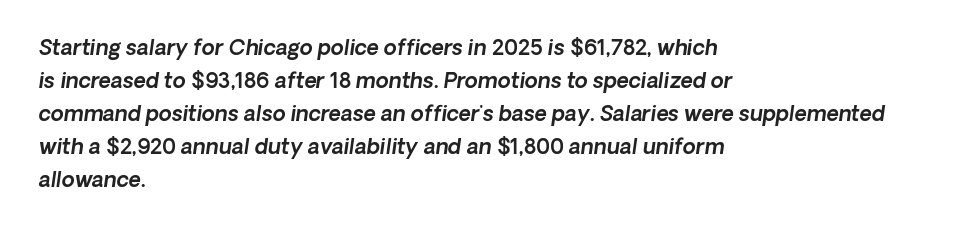
The image shows 21 px text type, italic (leaning right); set left-aligned, normal line spacing (1.57x), normal letter spacing, not underlined.
